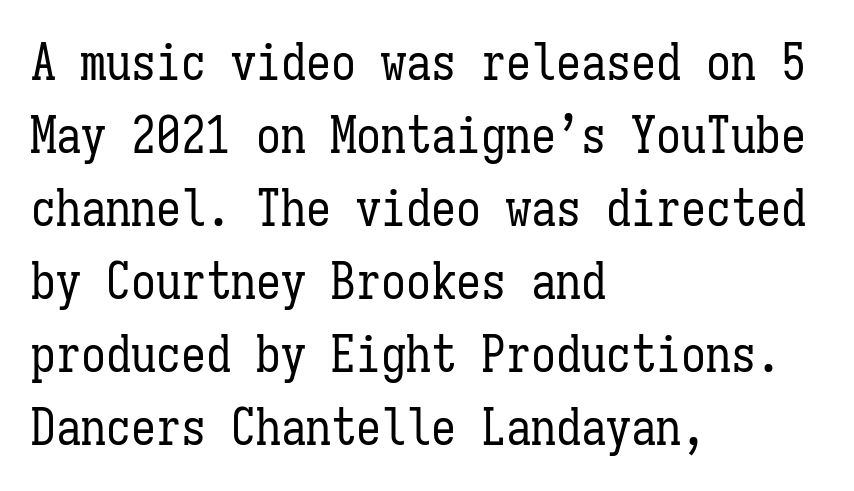
{"italic": "no", "bold": "no", "weight": "regular", "width": "condensed", "stroke_contrast": "low", "x_height": "medium", "monospaced": "yes", "underline": "no", "align": "left", "line_spacing": "normal", "line_spacing_ratio": 1.46, "letter_spacing": "normal", "letter_spacing_em": 0.0, "glyph_px": 50}
